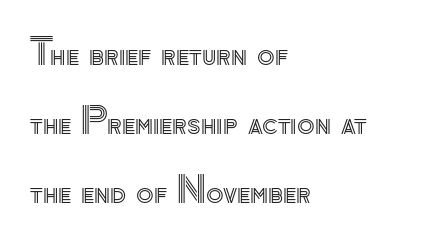
{"italic": "no", "width": "normal", "x_height": "small", "monospaced": "no", "underline": "no", "align": "left", "line_spacing": "loose", "line_spacing_ratio": 1.92, "letter_spacing": "normal", "letter_spacing_em": 0.0, "glyph_px": 36}
